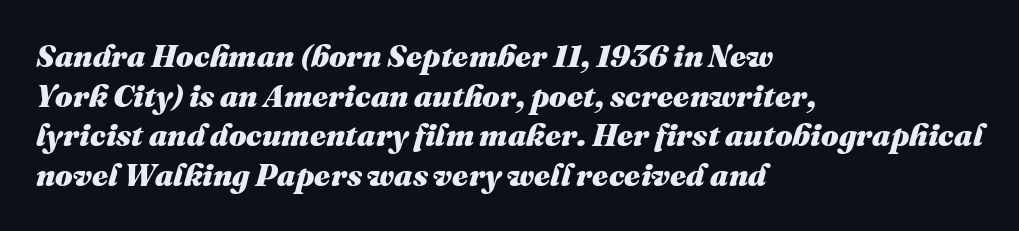
{"italic": "yes", "lean": "right", "slant_degrees": 16, "bold": "yes", "weight": "heavy", "width": "normal", "stroke_contrast": "medium", "x_height": "medium", "monospaced": "no", "underline": "no", "align": "left", "line_spacing": "normal", "line_spacing_ratio": 1.28, "letter_spacing": "normal", "letter_spacing_em": 0.0, "glyph_px": 31}
